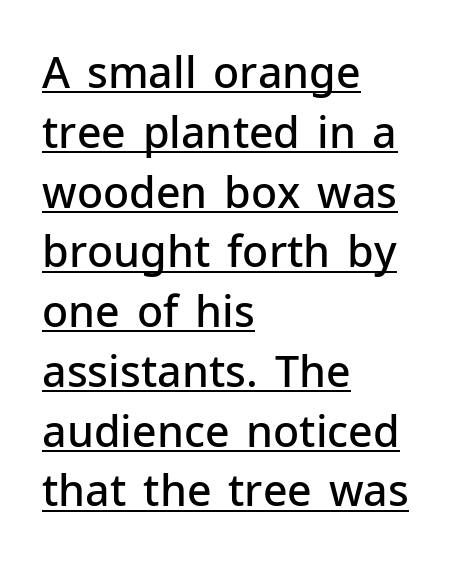
One-word summary of the alignment: left. The specimen reads as upright at a glance. Serif or sans? Sans — the stroke terminals are bare. Each new line begins a customary step beneath the previous one. Heft: intermediate — a semibold. Beneath each row of characters lies a ruled line.
